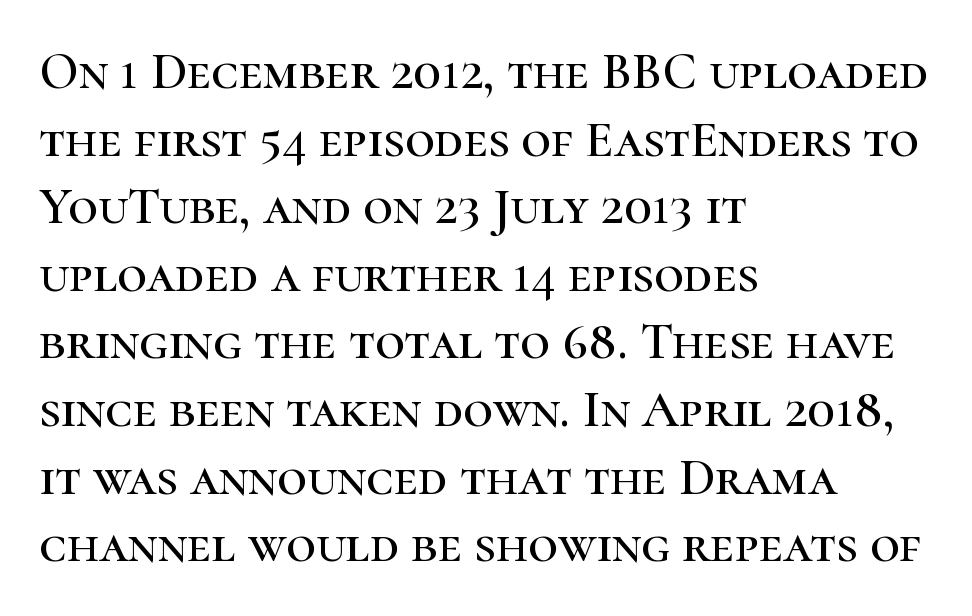
The image shows 52 px serif type, upright; set left-aligned, normal line spacing (1.3x), normal letter spacing, not underlined; high stroke contrast and a medium x-height.
